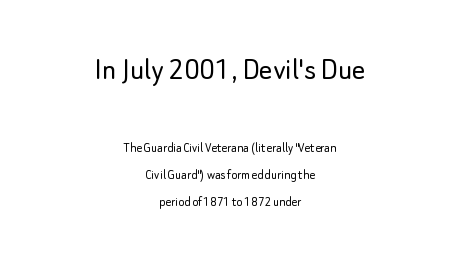
Q: Is the text bold? A: No.
Q: Is the text italic (slanted)? A: No, it is upright.
Q: Is the typeface a serif or a sans-serif typeface? A: Sans-serif.
Q: Is the text underlined? A: No.
Q: How is the paragraph aligned? A: Centered.
Q: Is the spacing between letters normal or unusually wide? A: Normal.
Q: Is the spacing between lines tight, normal or loose? A: Loose.
Q: Which block of text is set in a larger size, the first (top) or the second (bottom)? A: The first (top) one.
Q: Width (condensed, normal, or wide)? A: Normal.
Q: Stroke contrast? A: Low.
Q: x-height? A: Small.
Q: Monospaced? A: No.
